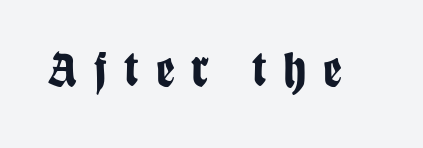
Q: Is the text bold? A: Yes.
Q: Is the text italic (slanted)? A: No, it is upright.
Q: Is the typeface a serif or a sans-serif typeface? A: Sans-serif.
Q: Is the text underlined? A: No.
Q: Is the spacing between letters normal or unusually wide? A: Unusually wide.
Q: Width (condensed, normal, or wide)? A: Condensed.
Q: Stroke contrast? A: Low.
Q: x-height? A: Large.
Q: Monospaced? A: No.
